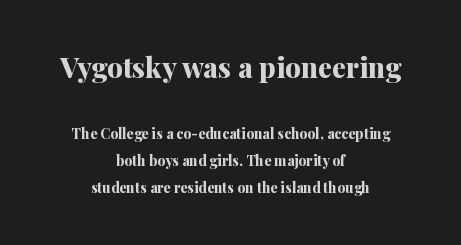
Q: Is the text bold? A: Yes.
Q: Is the text italic (slanted)? A: No, it is upright.
Q: Is the typeface a serif or a sans-serif typeface? A: Serif.
Q: Is the text underlined? A: No.
Q: How is the paragraph aligned? A: Centered.
Q: Is the spacing between letters normal or unusually wide? A: Normal.
Q: Is the spacing between lines tight, normal or loose? A: Loose.
Q: Which block of text is set in a larger size, the first (top) or the second (bottom)? A: The first (top) one.
Q: Width (condensed, normal, or wide)? A: Normal.
Q: Stroke contrast? A: Medium.
Q: x-height? A: Medium.
Q: Monospaced? A: No.
